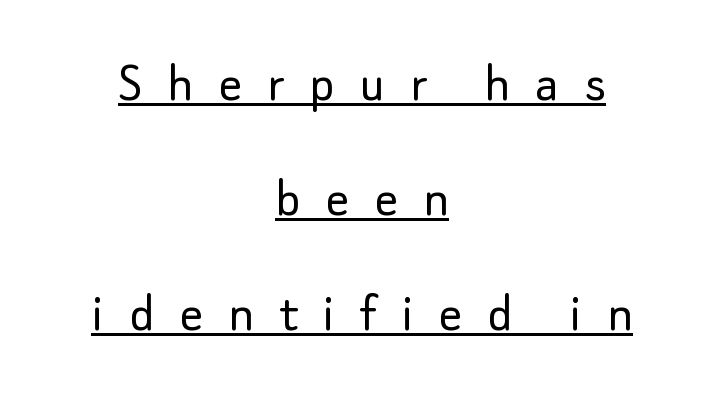
The image shows 58 px light sans-serif type, upright; set centered, loose line spacing (1.98x), unusually wide letter spacing (+0.43 em), underlined; low stroke contrast and a small x-height.
